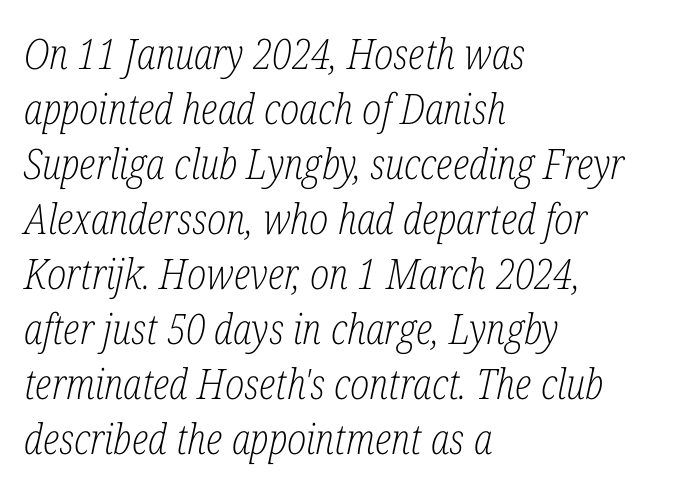
Q: Is the text bold? A: No.
Q: Is the text italic (slanted)? A: Yes, it leans right by about 12 degrees.
Q: Is the typeface a serif or a sans-serif typeface? A: Serif.
Q: Is the text underlined? A: No.
Q: How is the paragraph aligned? A: Left-aligned.
Q: Is the spacing between letters normal or unusually wide? A: Normal.
Q: Is the spacing between lines tight, normal or loose? A: Normal.
Q: Width (condensed, normal, or wide)? A: Condensed.
Q: Stroke contrast? A: Low.
Q: x-height? A: Medium.
Q: Monospaced? A: No.
